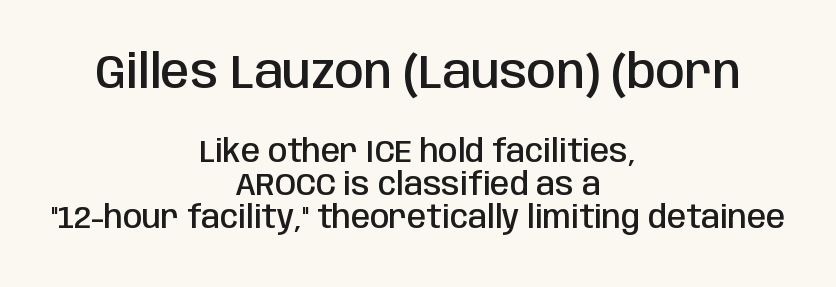
{"serif": "no", "italic": "no", "bold": "semi", "weight": "semibold", "width": "condensed", "stroke_contrast": "low", "x_height": "large", "monospaced": "no", "underline": "no", "align": "center", "line_spacing": "tight", "line_spacing_ratio": 1.06, "letter_spacing": "normal", "letter_spacing_em": 0.0, "larger_block": "first", "size_ratio": 1.52, "glyph_px": 47}
